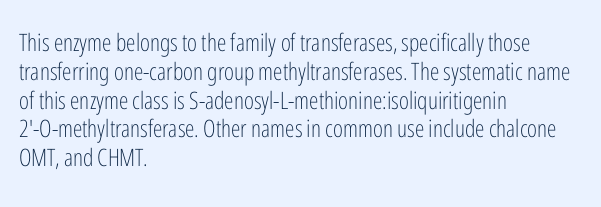
Q: Is the text bold? A: No.
Q: Is the text italic (slanted)? A: No, it is upright.
Q: Is the text underlined? A: No.
Q: How is the paragraph aligned? A: Left-aligned.
Q: Is the spacing between letters normal or unusually wide? A: Normal.
